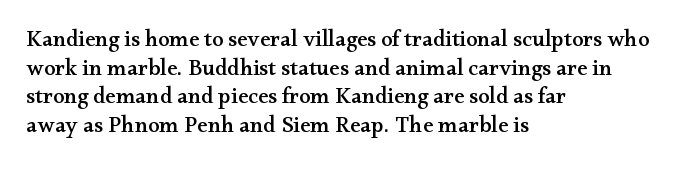
The image shows 23 px text type, upright; set left-aligned, line spacing 1.24x, normal letter spacing, not underlined.
